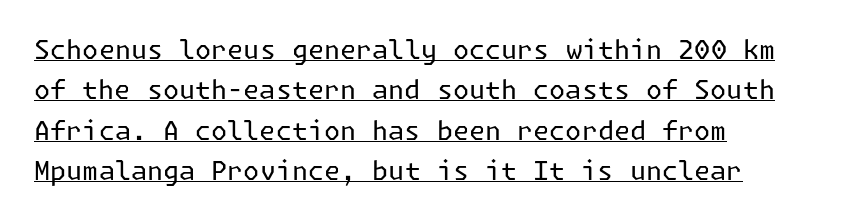
Q: Is the text bold? A: No.
Q: Is the text italic (slanted)? A: No, it is upright.
Q: Is the text underlined? A: Yes.
Q: How is the paragraph aligned? A: Left-aligned.
Q: Is the spacing between letters normal or unusually wide? A: Normal.
Q: Is the spacing between lines tight, normal or loose? A: Normal.
